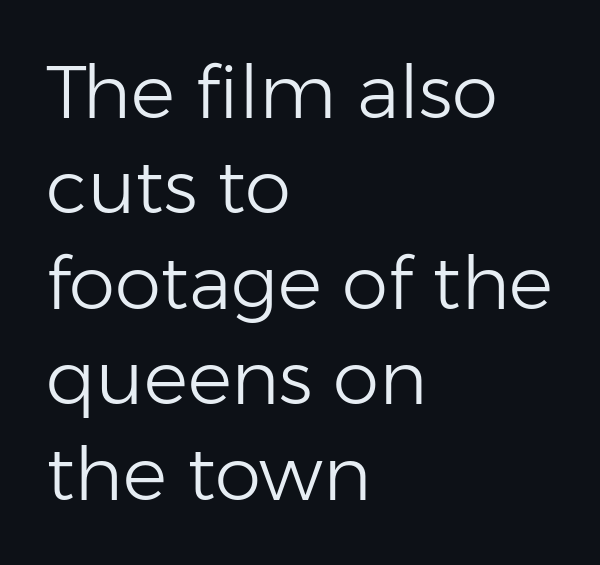
The image shows 74 px light sans-serif type, upright; set left-aligned, normal line spacing (1.29x), normal letter spacing, not underlined; low stroke contrast and a medium x-height.
